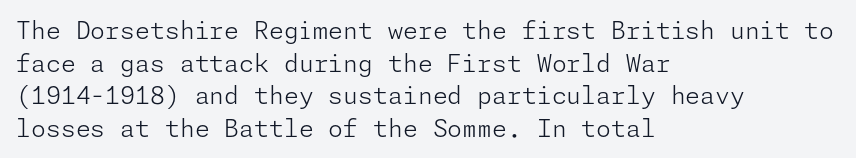
{"italic": "no", "bold": "no", "underline": "no", "align": "left", "line_spacing": "normal", "line_spacing_ratio": 1.36, "letter_spacing": "normal", "letter_spacing_em": 0.0, "glyph_px": 24}
